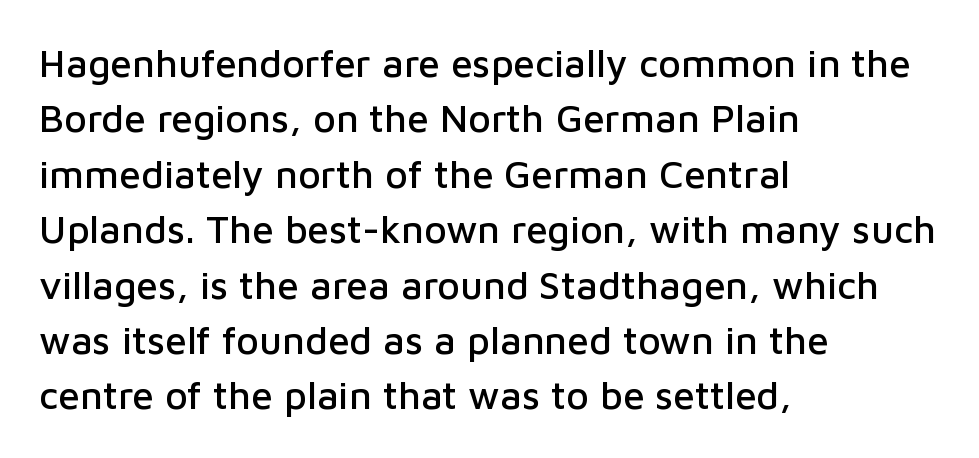
{"serif": "no", "italic": "no", "width": "normal", "stroke_contrast": "low", "x_height": "medium", "monospaced": "no", "underline": "no", "align": "left", "line_spacing": "normal", "line_spacing_ratio": 1.42, "letter_spacing": "normal", "letter_spacing_em": 0.0, "glyph_px": 39}
